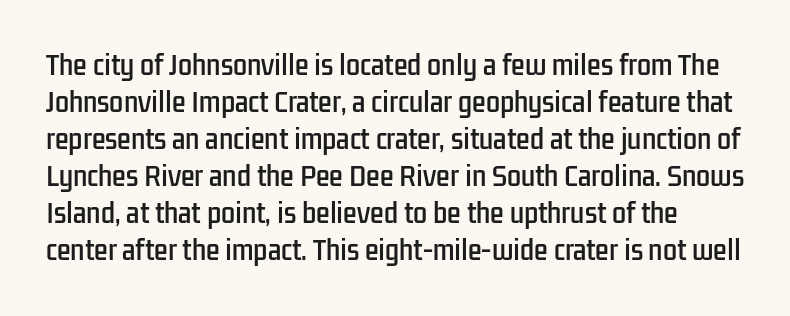
Q: Is the text italic (slanted)? A: No, it is upright.
Q: Is the text underlined? A: No.
Q: Is the spacing between letters normal or unusually wide? A: Normal.
Q: Is the spacing between lines tight, normal or loose? A: Normal.
